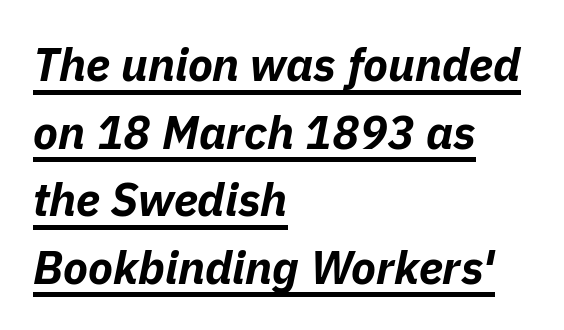
Here the designer chose a conventional face with non-uniform glyph widths. The font is running at its bold setting. Emphasis is given by a line drawn under the lettering. Whoever set this chose a conventional vertical rhythm. Tall strokes in this sample are angled rather than plumb. The tracking reads as untouched default to a designer's eye.
